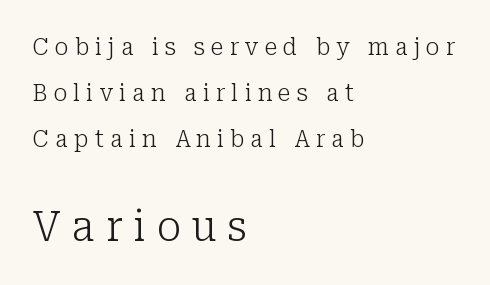
Q: Is the text bold? A: No.
Q: Is the text italic (slanted)? A: No, it is upright.
Q: Is the typeface a serif or a sans-serif typeface? A: Serif.
Q: Is the text underlined? A: No.
Q: How is the paragraph aligned? A: Left-aligned.
Q: Is the spacing between letters normal or unusually wide? A: Unusually wide.
Q: Is the spacing between lines tight, normal or loose? A: Loose.
Q: Which block of text is set in a larger size, the first (top) or the second (bottom)? A: The second (bottom) one.
Q: Width (condensed, normal, or wide)? A: Normal.
Q: Stroke contrast? A: Low.
Q: x-height? A: Medium.
Q: Monospaced? A: No.
